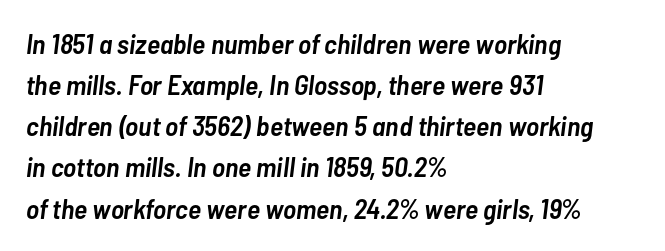
{"italic": "yes", "lean": "right", "slant_degrees": 7, "bold": "semi", "weight": "semibold", "width": "condensed", "stroke_contrast": "low", "x_height": "medium", "monospaced": "no", "underline": "no", "align": "left", "line_spacing": "normal", "line_spacing_ratio": 1.47, "letter_spacing": "normal", "letter_spacing_em": 0.0, "glyph_px": 28}
